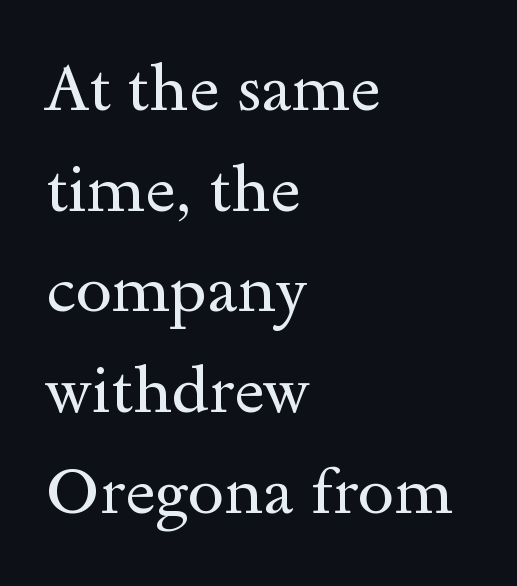
The passage shown is not underscored anywhere. Looks like regular typesetting: each glyph gets only the width it needs. Summary of weight: not heavy and not bold. The text was rendered using a seriffed face with decorative stroke endings.
